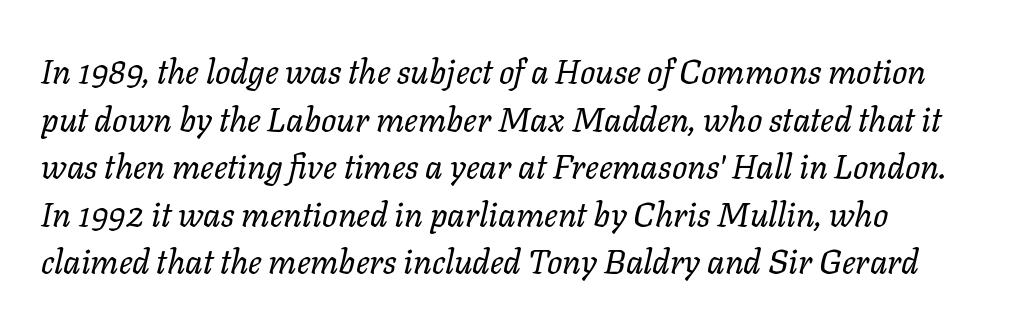
Q: Is the text bold? A: No.
Q: Is the text italic (slanted)? A: Yes, it leans right by about 11 degrees.
Q: Is the text underlined? A: No.
Q: Is the spacing between letters normal or unusually wide? A: Normal.
Q: Is the spacing between lines tight, normal or loose? A: Normal.
Q: Width (condensed, normal, or wide)? A: Normal.
Q: Stroke contrast? A: Low.
Q: x-height? A: Medium.
Q: Monospaced? A: No.
